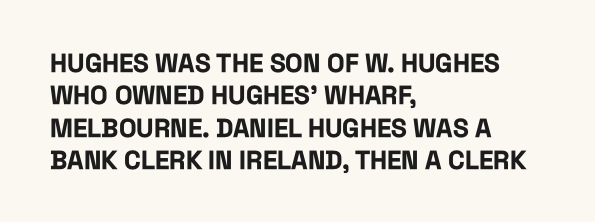
The image shows 26 px bold type, upright; set left-aligned, normal line spacing (1.25x), normal letter spacing, not underlined.
